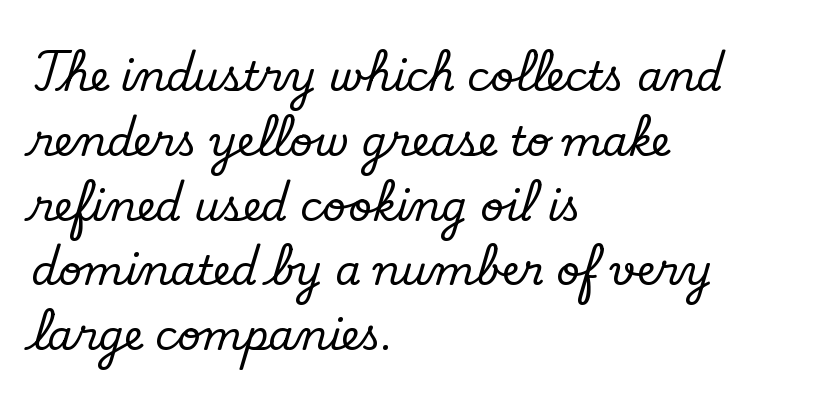
Is this a fixed-width face? No — the glyphs have proportional, varying widths. The block of text has a typical density, with ordinary space between rows. The passage shown has conventional tracking throughout. The passage is arranged the way most books set body copy — flush left.
